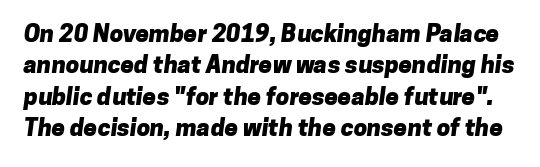
Inter-character spacing is left at the font's built-in metrics. The area under the type is left untouched. Bold? Absolutely — the strokes are thick and heavy. The designer left line spacing at the default.
